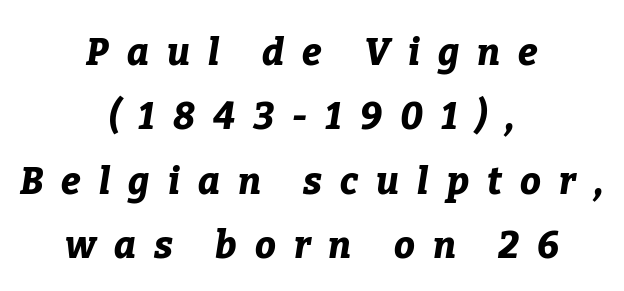
{"italic": "yes", "lean": "right", "slant_degrees": 9, "bold": "yes", "weight": "bold", "width": "normal", "stroke_contrast": "low", "x_height": "medium", "monospaced": "no", "underline": "no", "align": "center", "line_spacing_ratio": 1.74, "letter_spacing": "wide", "letter_spacing_em": 0.49, "glyph_px": 37}
